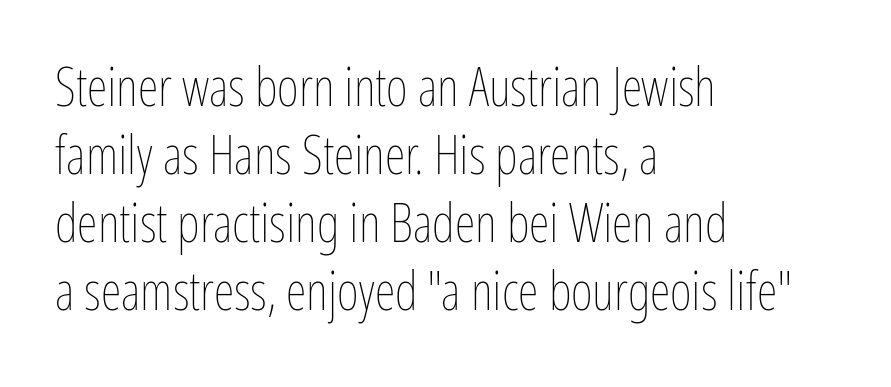
The image shows 53 px thin, condensed type, upright; set left-aligned, normal line spacing (1.28x), normal letter spacing, not underlined; low stroke contrast and a medium x-height.
